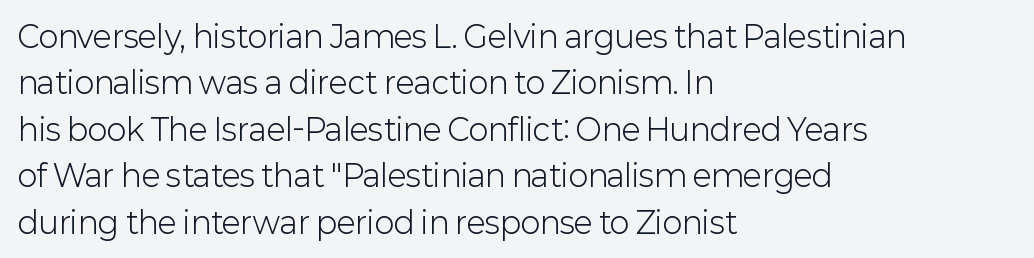
{"serif": "no", "italic": "no", "bold": "no", "weight": "light", "width": "normal", "stroke_contrast": "low", "x_height": "medium", "monospaced": "no", "underline": "no", "align": "left", "line_spacing": "normal", "line_spacing_ratio": 1.55, "letter_spacing": "normal", "letter_spacing_em": 0.0, "glyph_px": 30}
